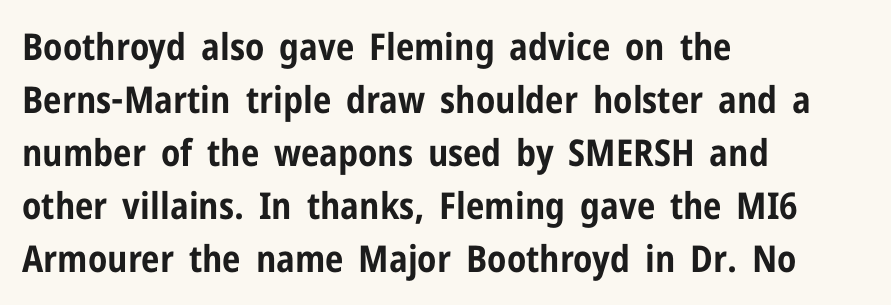
This rendering employs a face without finishing strokes, i.e., a sans-serif. Characters remain perfectly vertical along every line. These lines carry a lot of weight — the face is fully bold. Notice how the passage keeps a crisp vertical edge on the left only. You could not count columns in this text — the font is proportionally spaced. The glyphs are unaccompanied by any horizontal stroke below them.
